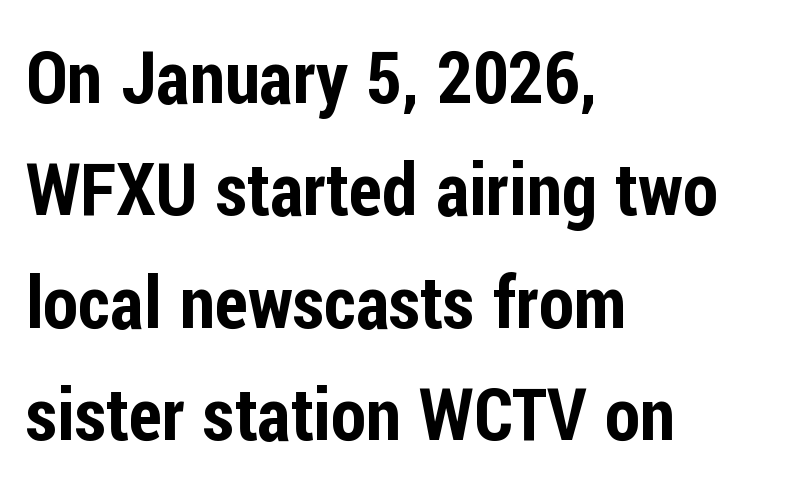
Q: Is the text italic (slanted)? A: No, it is upright.
Q: Is the typeface a serif or a sans-serif typeface? A: Sans-serif.
Q: Is the text underlined? A: No.
Q: How is the paragraph aligned? A: Left-aligned.
Q: Is the spacing between letters normal or unusually wide? A: Normal.
Q: Is the spacing between lines tight, normal or loose? A: Normal.
Q: Width (condensed, normal, or wide)? A: Condensed.
Q: Stroke contrast? A: Low.
Q: x-height? A: Medium.
Q: Monospaced? A: No.
